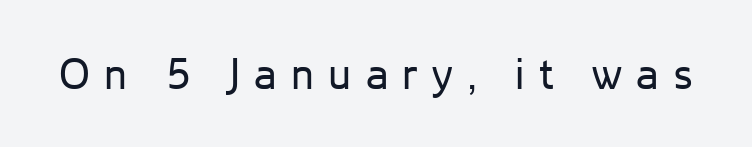
{"serif": "no", "italic": "no", "bold": "no", "weight": "regular", "width": "normal", "stroke_contrast": "low", "x_height": "medium", "monospaced": "no", "underline": "no", "letter_spacing": "wide", "letter_spacing_em": 0.33, "glyph_px": 43}
